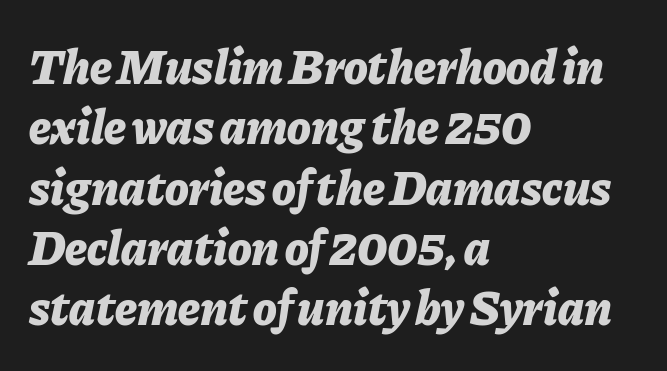
{"italic": "yes", "lean": "right", "slant_degrees": 11, "bold": "yes", "weight": "bold", "width": "normal", "stroke_contrast": "low", "x_height": "medium", "monospaced": "no", "underline": "no", "align": "left", "line_spacing_ratio": 1.23, "letter_spacing": "normal", "letter_spacing_em": 0.0, "glyph_px": 49}
